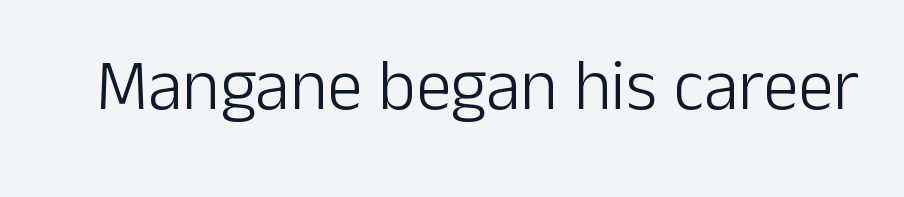
The image shows 71 px light sans-serif type, upright; set normal letter spacing, not underlined; low stroke contrast and a medium x-height.
